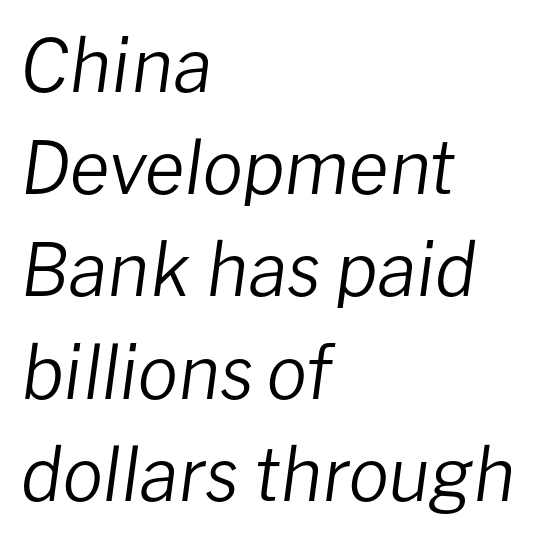
Q: Is the text bold? A: No.
Q: Is the text italic (slanted)? A: Yes, it leans right by about 8 degrees.
Q: Is the text underlined? A: No.
Q: How is the paragraph aligned? A: Left-aligned.
Q: Is the spacing between letters normal or unusually wide? A: Normal.
Q: Is the spacing between lines tight, normal or loose? A: Normal.
Q: Width (condensed, normal, or wide)? A: Normal.
Q: Stroke contrast? A: Low.
Q: x-height? A: Medium.
Q: Monospaced? A: No.
